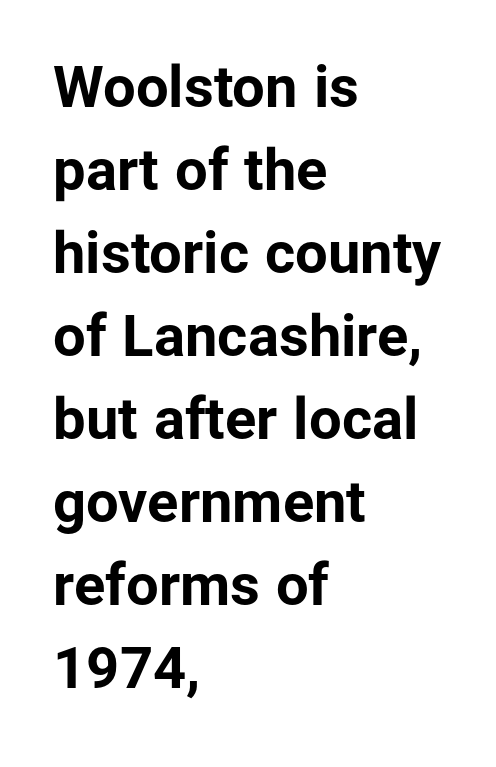
{"serif": "no", "italic": "no", "bold": "yes", "weight": "bold", "width": "normal", "stroke_contrast": "low", "x_height": "medium", "monospaced": "no", "underline": "no", "align": "left", "line_spacing": "normal", "line_spacing_ratio": 1.43, "letter_spacing": "normal", "letter_spacing_em": 0.0, "glyph_px": 58}
